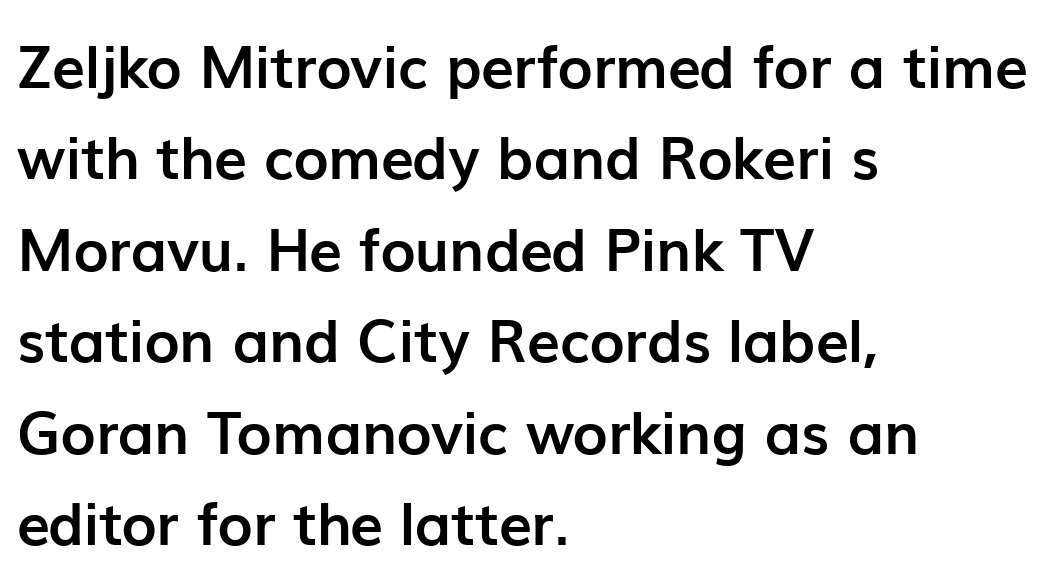
The baseline area is clear. These lines are set flush left with a ragged right edge. Character widths vary here, with narrow letters taking less room than wide ones. Glyph-to-glyph distance matches everyday printed text. Compared with typical paragraphs, the rows here are spaced about the same. The axis of the letterforms is exactly vertical.
